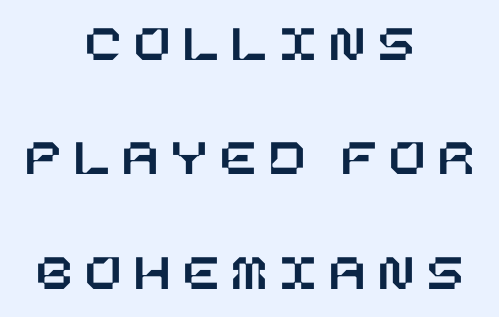
Q: Is the text italic (slanted)? A: No, it is upright.
Q: Is the text underlined? A: No.
Q: How is the paragraph aligned? A: Centered.
Q: Is the spacing between letters normal or unusually wide? A: Unusually wide.
Q: Is the spacing between lines tight, normal or loose? A: Loose.
Q: Width (condensed, normal, or wide)? A: Normal.
Q: Stroke contrast? A: Low.
Q: x-height? A: Large.
